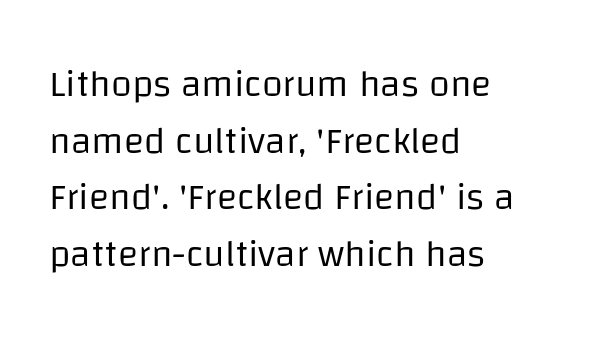
The image shows 38 px regular-weight sans-serif type, upright; set left-aligned, normal line spacing (1.49x), normal letter spacing, not underlined; low stroke contrast and a large x-height.
